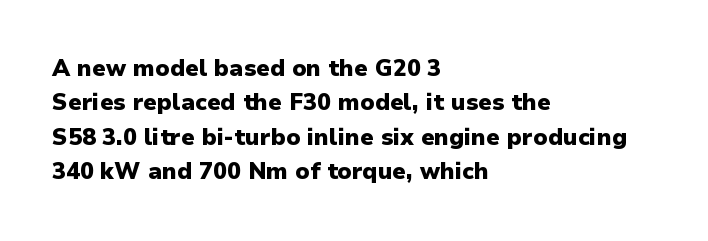
Is the letter spacing exaggerated? No — it looks like the ordinary default. Reading down the block, your eye returns to a fixed left position each line. Heavy-handed strokes throughout: this text is bold. Just letters on the line, the space beneath them empty. Baseline-to-baseline distance is the conventional proportion of letter height. A roman cut, with each character standing at attention.
